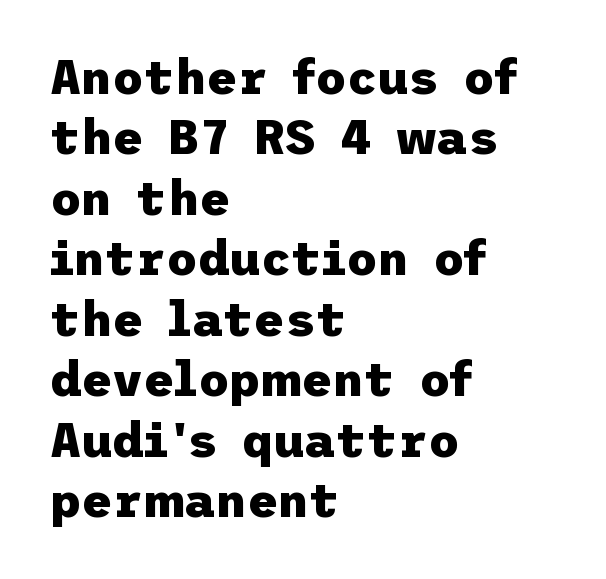
The image shows 48 px heavy sans-serif type, upright; set left-aligned, normal line spacing (1.26x), normal letter spacing, not underlined; low stroke contrast and a medium x-height.
